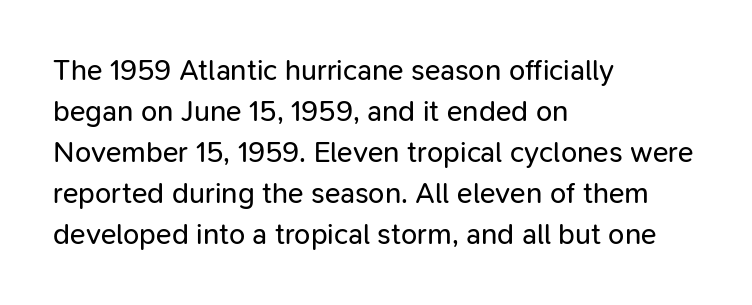
Q: Is the text bold? A: No.
Q: Is the text italic (slanted)? A: No, it is upright.
Q: Is the typeface a serif or a sans-serif typeface? A: Sans-serif.
Q: Is the text underlined? A: No.
Q: How is the paragraph aligned? A: Left-aligned.
Q: Is the spacing between letters normal or unusually wide? A: Normal.
Q: Is the spacing between lines tight, normal or loose? A: Normal.
Q: Width (condensed, normal, or wide)? A: Normal.
Q: Stroke contrast? A: Low.
Q: x-height? A: Medium.
Q: Monospaced? A: No.
